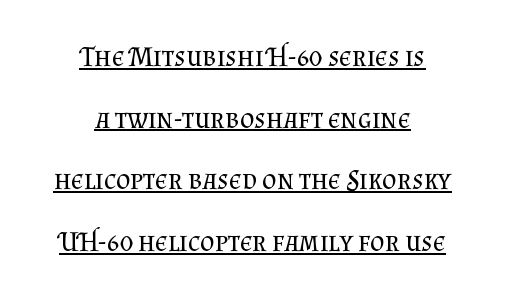
Q: Is the text bold? A: No.
Q: Is the text italic (slanted)? A: No, it is upright.
Q: Is the typeface a serif or a sans-serif typeface? A: Serif.
Q: Is the text underlined? A: Yes.
Q: How is the paragraph aligned? A: Centered.
Q: Is the spacing between letters normal or unusually wide? A: Normal.
Q: Is the spacing between lines tight, normal or loose? A: Loose.
Q: Width (condensed, normal, or wide)? A: Normal.
Q: Stroke contrast? A: Medium.
Q: x-height? A: Small.
Q: Monospaced? A: No.
